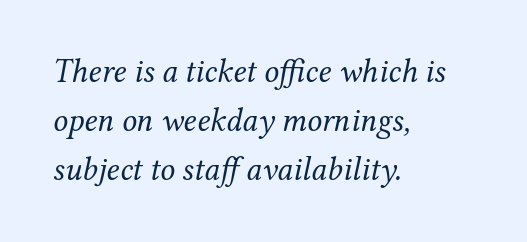
The image shows 33 px regular-weight serif type, italic (leaning right); set left-aligned, normal line spacing (1.49x), normal letter spacing, not underlined; medium stroke contrast and a medium x-height.
